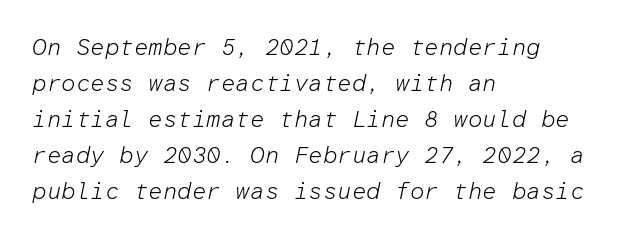
The image shows 23 px text type, italic (leaning right); set left-aligned, normal line spacing (1.56x), normal letter spacing, not underlined.
